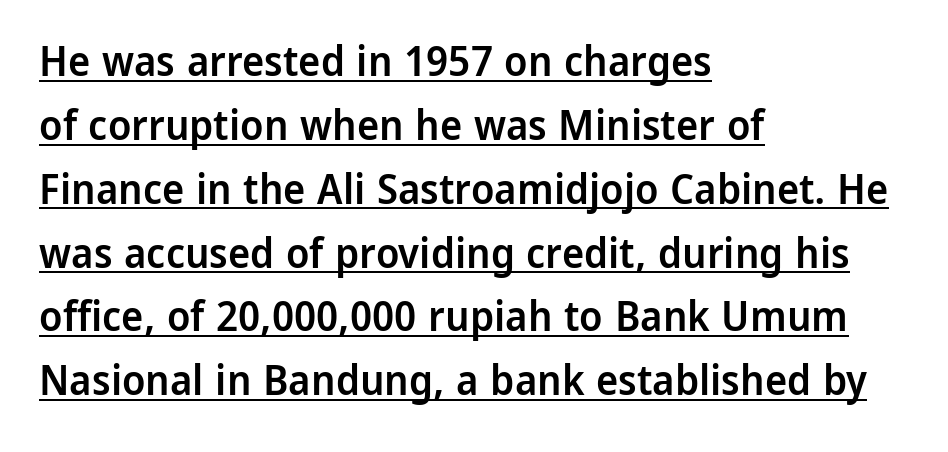
{"serif": "no", "italic": "no", "bold": "semi", "weight": "semibold", "width": "normal", "stroke_contrast": "low", "x_height": "medium", "monospaced": "no", "underline": "yes", "align": "left", "line_spacing": "normal", "line_spacing_ratio": 1.52, "letter_spacing": "normal", "letter_spacing_em": 0.0, "glyph_px": 42}
